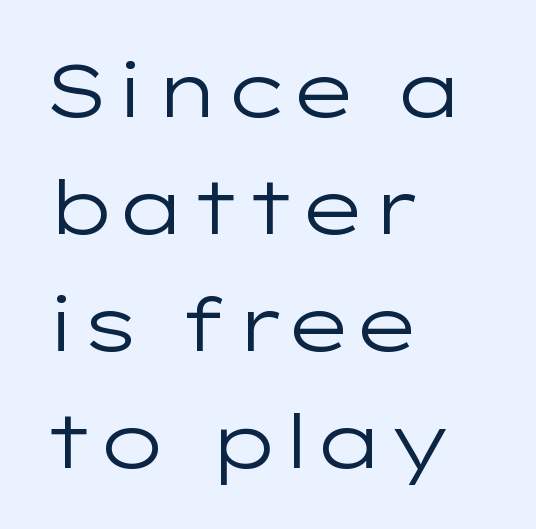
Q: Is the text bold? A: No.
Q: Is the text italic (slanted)? A: No, it is upright.
Q: Is the typeface a serif or a sans-serif typeface? A: Sans-serif.
Q: Is the text underlined? A: No.
Q: How is the paragraph aligned? A: Left-aligned.
Q: Is the spacing between letters normal or unusually wide? A: Normal.
Q: Is the spacing between lines tight, normal or loose? A: Normal.
Q: Width (condensed, normal, or wide)? A: Wide.
Q: Stroke contrast? A: Low.
Q: x-height? A: Medium.
Q: Monospaced? A: No.
